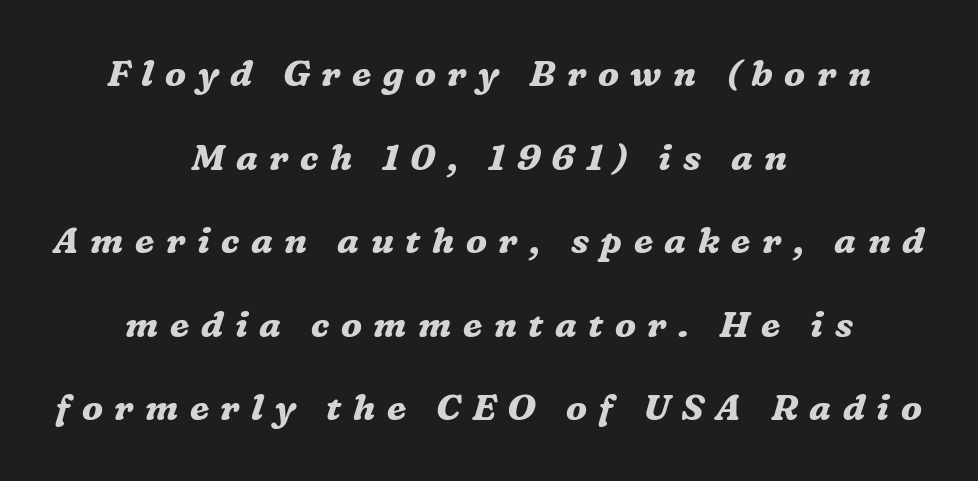
The image shows 36 px bold serif type, italic (leaning right); set centered, loose line spacing (2.32x), unusually wide letter spacing (+0.32 em), not underlined; medium stroke contrast and a medium x-height.
